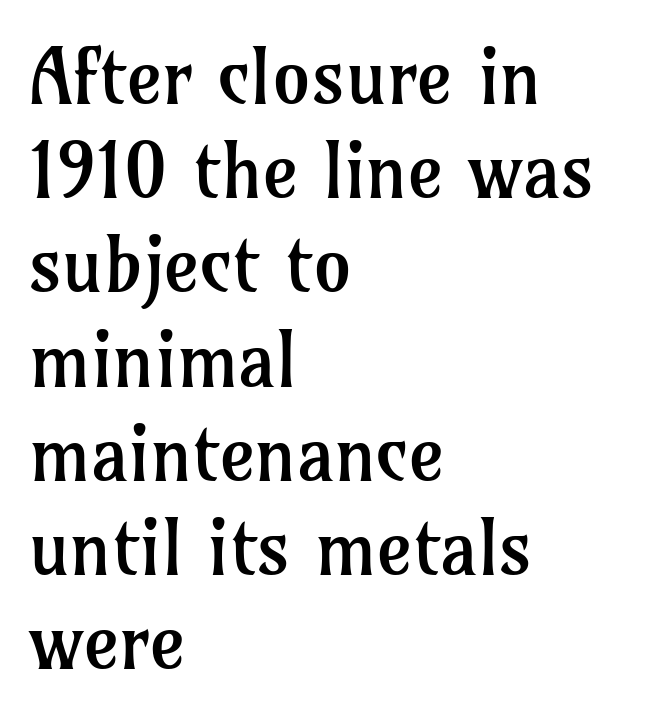
{"serif": "yes", "italic": "no", "bold": "no", "weight": "regular", "width": "normal", "stroke_contrast": "low", "x_height": "medium", "monospaced": "no", "underline": "no", "align": "left", "line_spacing_ratio": 1.24, "letter_spacing": "normal", "letter_spacing_em": 0.0, "glyph_px": 76}
